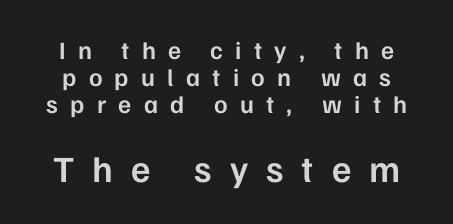
{"serif": "no", "italic": "no", "bold": "semi", "weight": "semibold", "width": "normal", "stroke_contrast": "low", "x_height": "medium", "monospaced": "no", "underline": "no", "line_spacing": "tight", "line_spacing_ratio": 1.08, "letter_spacing": "wide", "letter_spacing_em": 0.49, "larger_block": "second", "size_ratio": 1.48, "glyph_px": 37}
